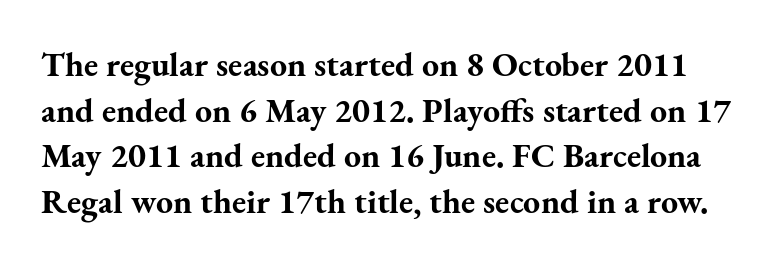
These lines are composed in type with serifs. Short note: letters normally spaced. Line spacing here is normal. Upright lettering throughout. Stroke thickness is high; the sample reads as a true bold. Type without underlining.
